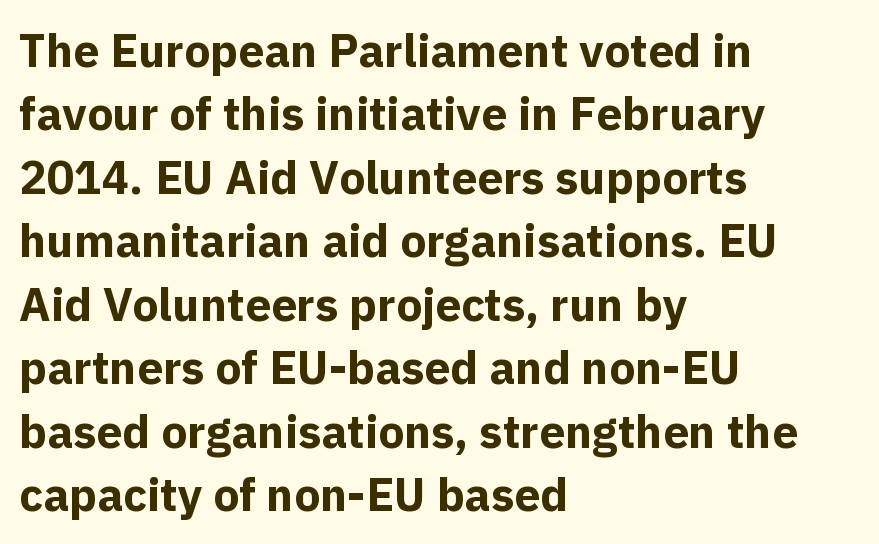
{"serif": "no", "italic": "no", "bold": "yes", "weight": "bold", "width": "normal", "x_height": "medium", "monospaced": "no", "underline": "no", "align": "left", "line_spacing": "normal", "line_spacing_ratio": 1.38, "letter_spacing": "normal", "letter_spacing_em": 0.0, "glyph_px": 46}
